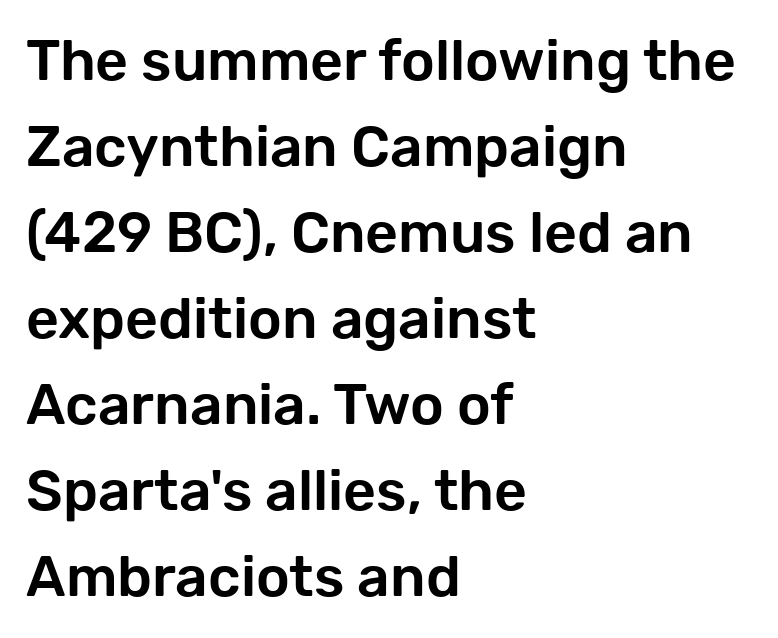
Any mark beneath the type? The region is blank. This sample uses plain, unmodified letter spacing. These lines are rendered in a variable-pitch font. Do the letters lean? They stand straight. The type family on display is of the sans-serif kind.
